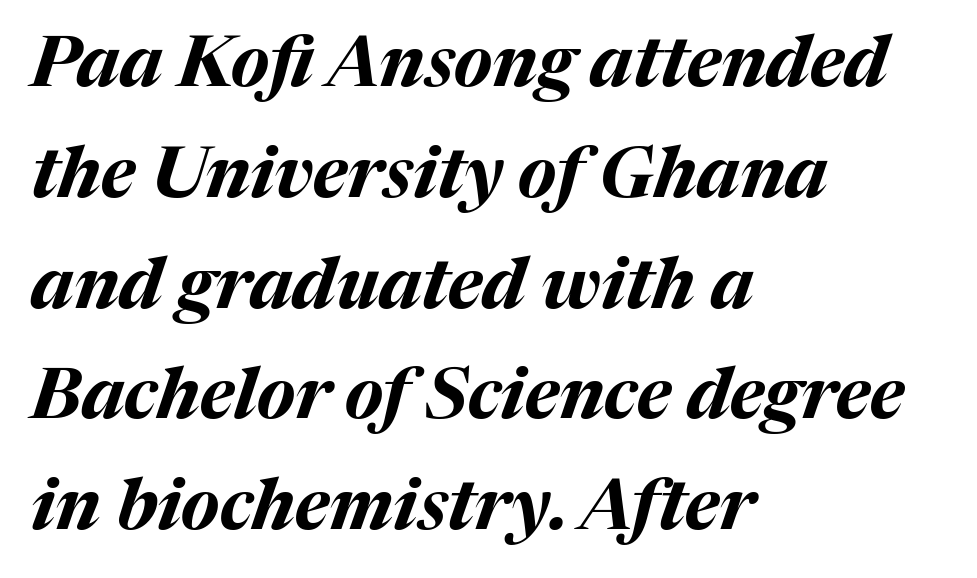
The image shows 71 px bold type, italic (leaning right); set left-aligned, normal line spacing (1.56x), normal letter spacing, not underlined; medium stroke contrast and a medium x-height.
